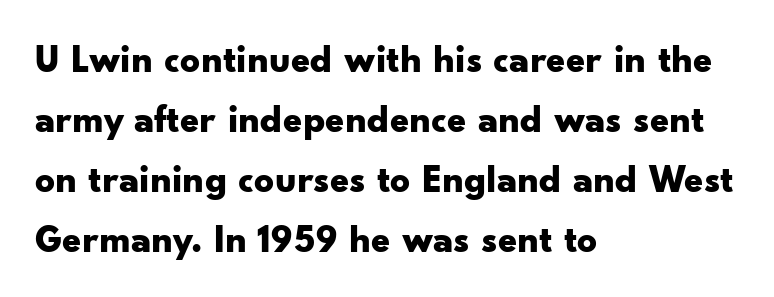
The image shows 39 px bold, wide sans-serif type, upright; set left-aligned, normal line spacing (1.54x), normal letter spacing, not underlined; low stroke contrast and a small x-height.
